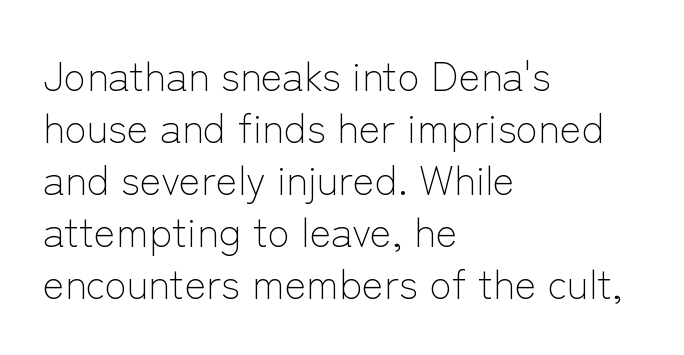
Q: Is the text bold? A: No.
Q: Is the text italic (slanted)? A: No, it is upright.
Q: Is the typeface a serif or a sans-serif typeface? A: Sans-serif.
Q: Is the text underlined? A: No.
Q: How is the paragraph aligned? A: Left-aligned.
Q: Is the spacing between letters normal or unusually wide? A: Normal.
Q: Is the spacing between lines tight, normal or loose? A: Normal.
Q: Width (condensed, normal, or wide)? A: Normal.
Q: Stroke contrast? A: Low.
Q: x-height? A: Medium.
Q: Monospaced? A: No.
